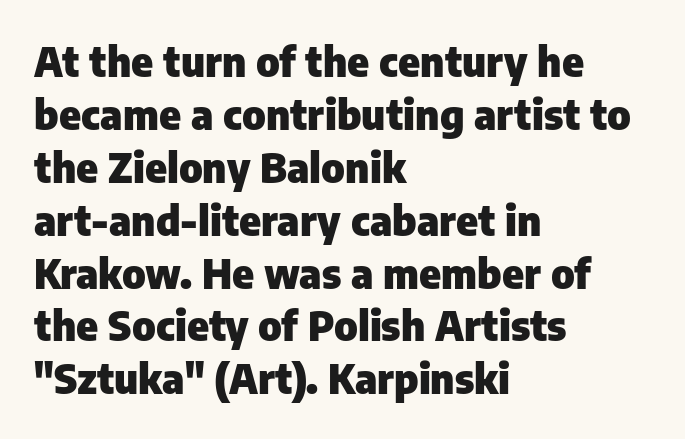
Q: Is the text bold? A: Yes.
Q: Is the text italic (slanted)? A: No, it is upright.
Q: Is the typeface a serif or a sans-serif typeface? A: Sans-serif.
Q: Is the text underlined? A: No.
Q: How is the paragraph aligned? A: Left-aligned.
Q: Is the spacing between letters normal or unusually wide? A: Normal.
Q: Is the spacing between lines tight, normal or loose? A: Normal.
Q: Width (condensed, normal, or wide)? A: Normal.
Q: Stroke contrast? A: Low.
Q: x-height? A: Medium.
Q: Monospaced? A: No.
